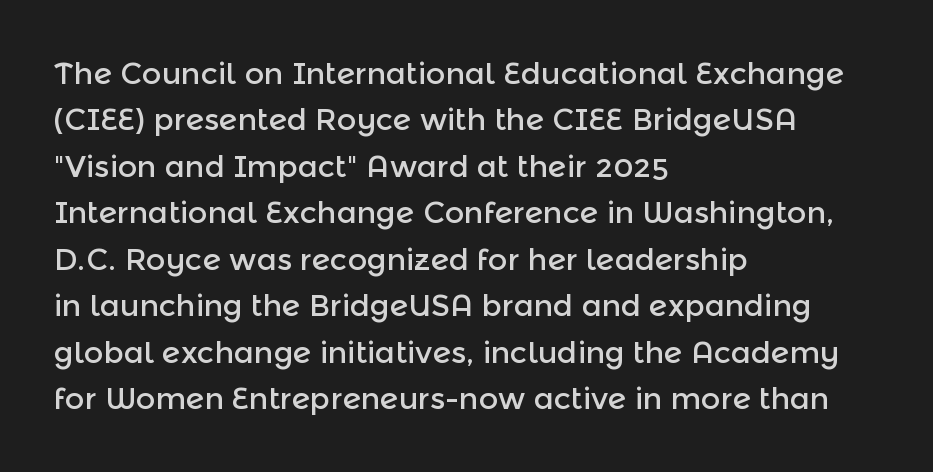
Q: Is the text italic (slanted)? A: No, it is upright.
Q: Is the typeface a serif or a sans-serif typeface? A: Sans-serif.
Q: Is the text underlined? A: No.
Q: How is the paragraph aligned? A: Left-aligned.
Q: Is the spacing between letters normal or unusually wide? A: Normal.
Q: Is the spacing between lines tight, normal or loose? A: Normal.
Q: Width (condensed, normal, or wide)? A: Normal.
Q: x-height? A: Medium.
Q: Monospaced? A: No.
